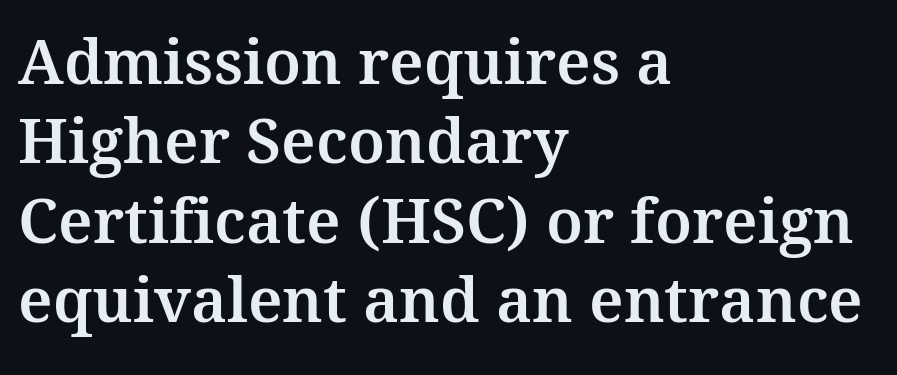
Q: Is the text italic (slanted)? A: No, it is upright.
Q: Is the typeface a serif or a sans-serif typeface? A: Serif.
Q: Is the text underlined? A: No.
Q: How is the paragraph aligned? A: Left-aligned.
Q: Is the spacing between letters normal or unusually wide? A: Normal.
Q: Is the spacing between lines tight, normal or loose? A: Normal.
Q: Width (condensed, normal, or wide)? A: Normal.
Q: Stroke contrast? A: Medium.
Q: x-height? A: Medium.
Q: Monospaced? A: No.
